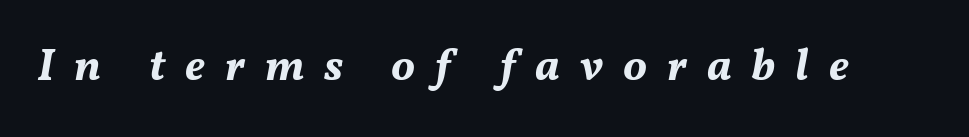
Proportional: the letters do not fall into vertical columns. In terms of posture, this sample is oblique. These lines have a slow, spaced-out rhythm from letter to letter. The sample has been set heavy, in full bold. The strip under each line holds only bare page.
